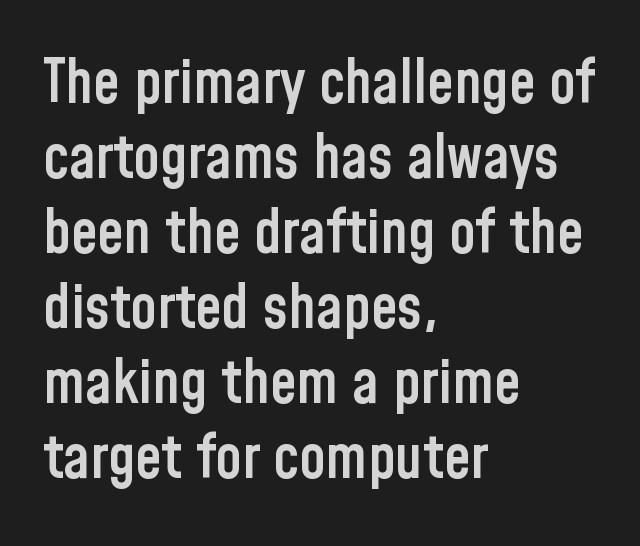
The image shows 60 px semibold, condensed sans-serif type, upright; set left-aligned, normal line spacing (1.25x), normal letter spacing, not underlined; low stroke contrast and a medium x-height.
